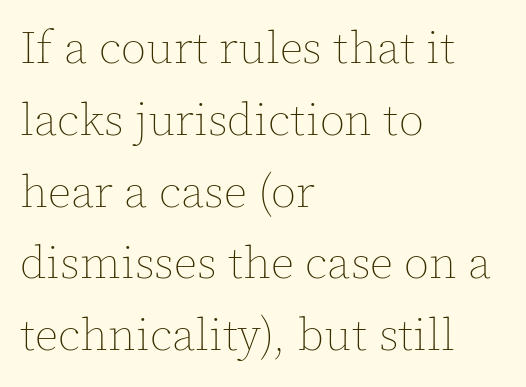
Q: Is the text bold? A: No.
Q: Is the text italic (slanted)? A: No, it is upright.
Q: Is the text underlined? A: No.
Q: How is the paragraph aligned? A: Left-aligned.
Q: Is the spacing between letters normal or unusually wide? A: Normal.
Q: Is the spacing between lines tight, normal or loose? A: Normal.
Q: Width (condensed, normal, or wide)? A: Normal.
Q: x-height? A: Medium.
Q: Monospaced? A: No.
